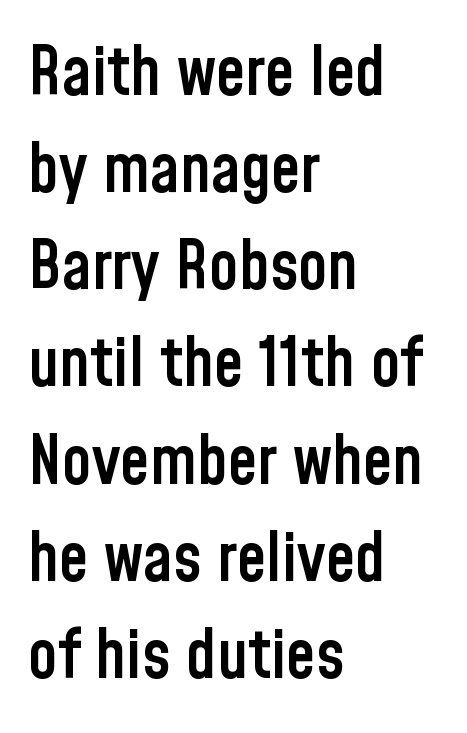
{"serif": "no", "italic": "no", "bold": "semi", "weight": "semibold", "width": "condensed", "stroke_contrast": "low", "x_height": "medium", "monospaced": "no", "underline": "no", "align": "left", "line_spacing": "normal", "line_spacing_ratio": 1.45, "letter_spacing": "normal", "letter_spacing_em": 0.0, "glyph_px": 67}
